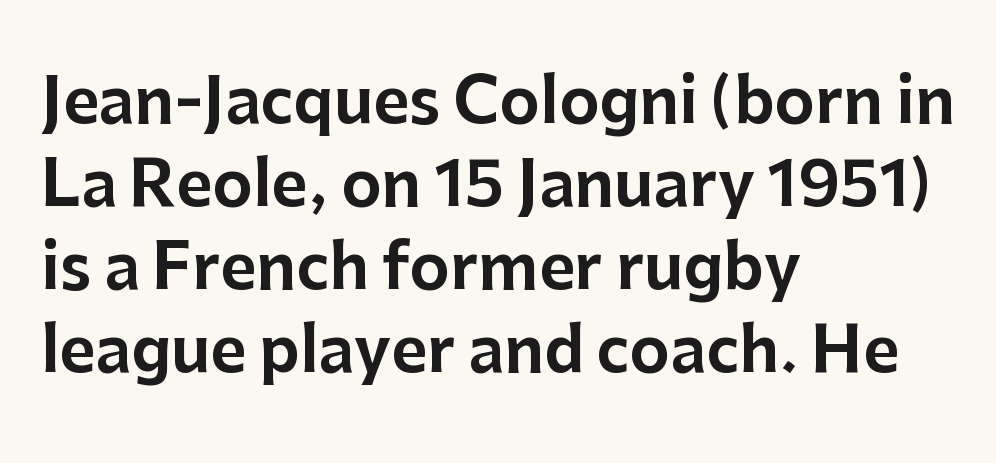
{"serif": "no", "italic": "no", "width": "normal", "stroke_contrast": "low", "x_height": "medium", "monospaced": "no", "underline": "no", "align": "left", "line_spacing": "normal", "line_spacing_ratio": 1.34, "letter_spacing": "normal", "letter_spacing_em": 0.0, "glyph_px": 62}
